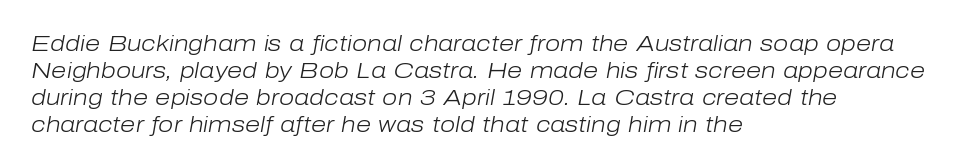
The image shows 22 px text type, italic (leaning right); set left-aligned, line spacing 1.22x, normal letter spacing, not underlined.
